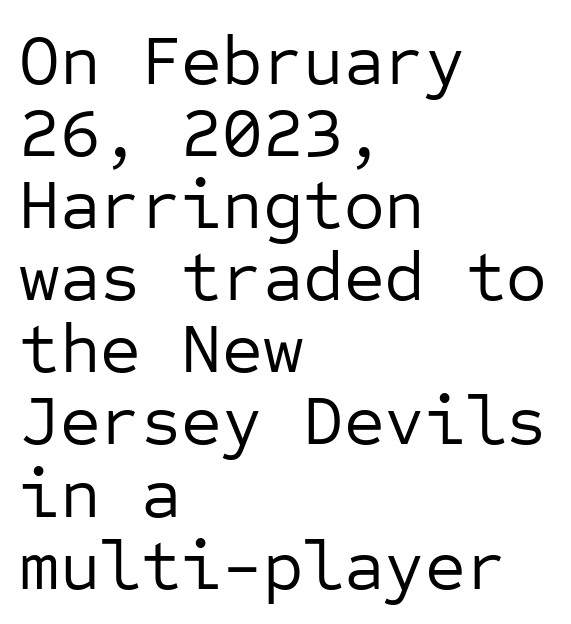
Q: Is the text bold? A: No.
Q: Is the text italic (slanted)? A: No, it is upright.
Q: Is the typeface a serif or a sans-serif typeface? A: Sans-serif.
Q: Is the text underlined? A: No.
Q: How is the paragraph aligned? A: Left-aligned.
Q: Is the spacing between letters normal or unusually wide? A: Normal.
Q: Is the spacing between lines tight, normal or loose? A: Tight.
Q: Width (condensed, normal, or wide)? A: Normal.
Q: Stroke contrast? A: Low.
Q: x-height? A: Medium.
Q: Monospaced? A: Yes.
